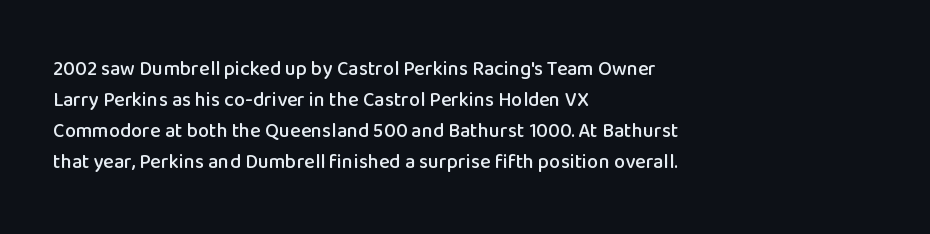
The image shows 20 px text type, upright; set left-aligned, normal line spacing (1.55x), normal letter spacing, not underlined.
